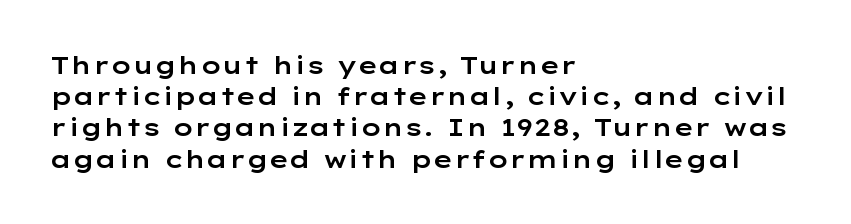
Does the copy run flush right? No — it runs flush left. The font's upright variant was chosen for this text. Descender tails drop into unmarked territory. Reading down the column, the eye jumps a familiar distance to each next line.
